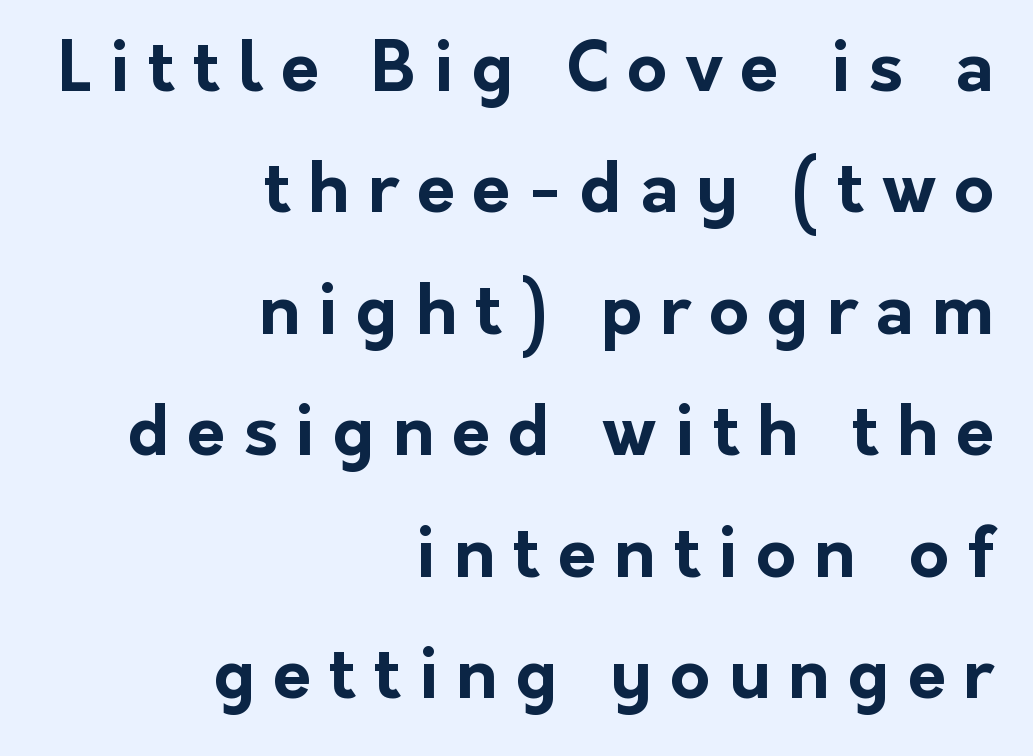
The image shows 69 px bold sans-serif type, upright; set right-aligned, line spacing 1.76x, unusually wide letter spacing (+0.26 em), not underlined; low stroke contrast and a medium x-height.
